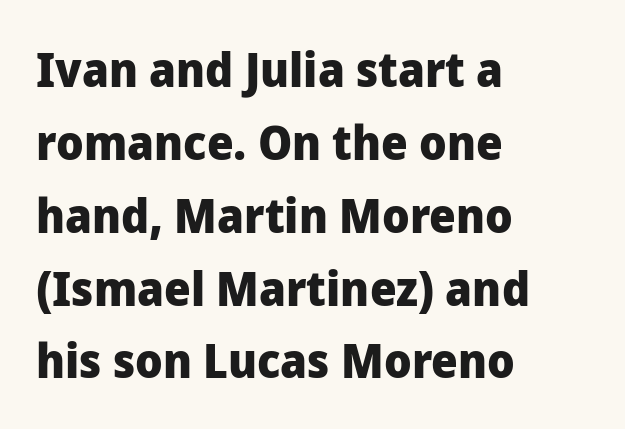
{"serif": "no", "italic": "no", "bold": "yes", "weight": "heavy", "width": "normal", "stroke_contrast": "low", "x_height": "medium", "monospaced": "no", "underline": "no", "align": "left", "line_spacing": "normal", "line_spacing_ratio": 1.55, "letter_spacing": "normal", "letter_spacing_em": 0.0, "glyph_px": 47}
